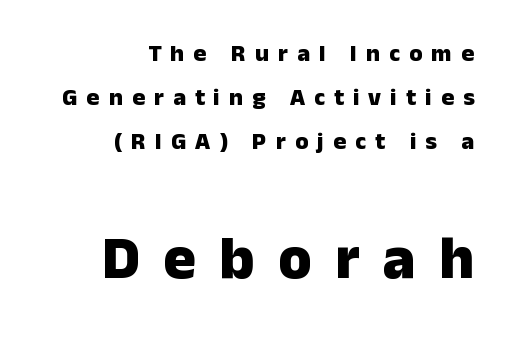
Q: Is the text bold? A: Yes.
Q: Is the text italic (slanted)? A: No, it is upright.
Q: Is the typeface a serif or a sans-serif typeface? A: Sans-serif.
Q: Is the text underlined? A: No.
Q: How is the paragraph aligned? A: Right-aligned.
Q: Is the spacing between letters normal or unusually wide? A: Unusually wide.
Q: Which block of text is set in a larger size, the first (top) or the second (bottom)? A: The second (bottom) one.
Q: Width (condensed, normal, or wide)? A: Normal.
Q: Stroke contrast? A: Low.
Q: x-height? A: Medium.
Q: Monospaced? A: No.
